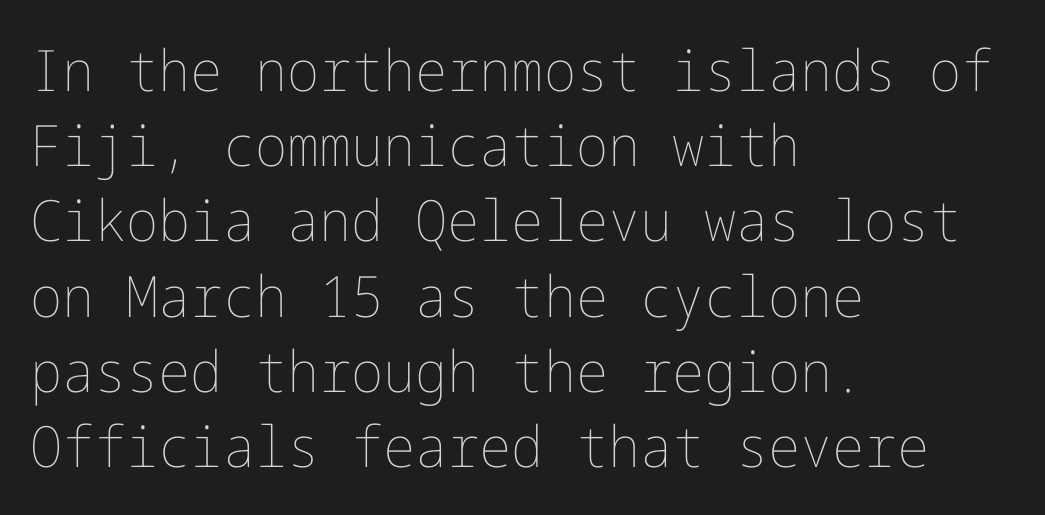
The image shows 57 px thin type, upright; set left-aligned, normal line spacing (1.32x), normal letter spacing, not underlined; low stroke contrast and a medium x-height.
